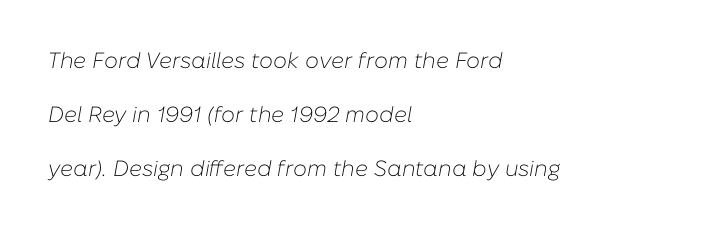
Q: Is the text bold? A: No.
Q: Is the text italic (slanted)? A: Yes, it leans right by about 10 degrees.
Q: Is the text underlined? A: No.
Q: How is the paragraph aligned? A: Left-aligned.
Q: Is the spacing between letters normal or unusually wide? A: Normal.
Q: Is the spacing between lines tight, normal or loose? A: Loose.
